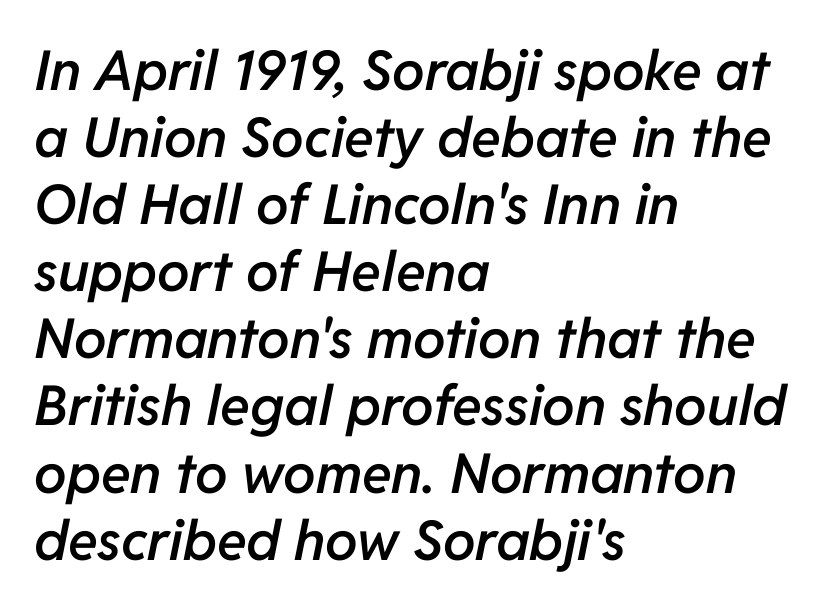
{"italic": "yes", "lean": "right", "slant_degrees": 11, "bold": "semi", "weight": "semibold", "width": "normal", "stroke_contrast": "low", "x_height": "medium", "monospaced": "no", "underline": "no", "align": "left", "line_spacing_ratio": 1.22, "letter_spacing": "normal", "letter_spacing_em": 0.0, "glyph_px": 55}
